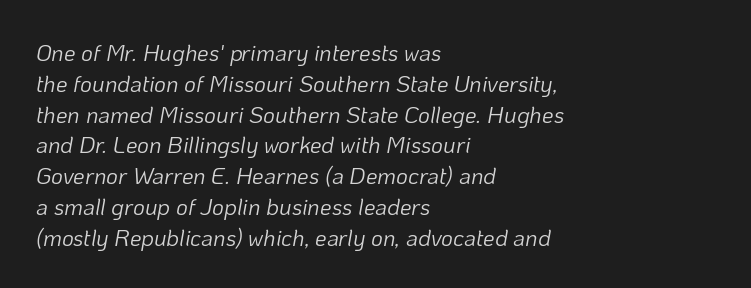
Q: Is the text bold? A: No.
Q: Is the text italic (slanted)? A: Yes, it leans right by about 10 degrees.
Q: Is the text underlined? A: No.
Q: How is the paragraph aligned? A: Left-aligned.
Q: Is the spacing between letters normal or unusually wide? A: Normal.
Q: Is the spacing between lines tight, normal or loose? A: Normal.
